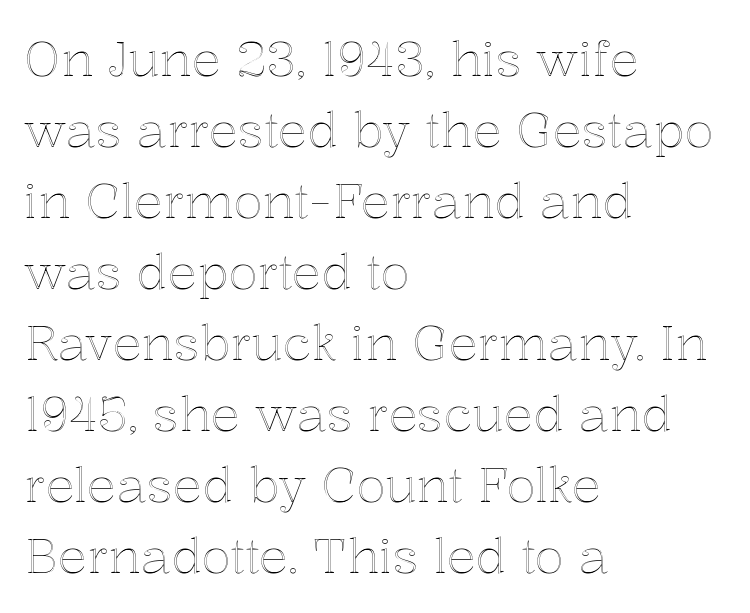
Q: Is the text italic (slanted)? A: No, it is upright.
Q: Is the text underlined? A: No.
Q: How is the paragraph aligned? A: Left-aligned.
Q: Is the spacing between letters normal or unusually wide? A: Normal.
Q: Is the spacing between lines tight, normal or loose? A: Normal.
Q: Width (condensed, normal, or wide)? A: Normal.
Q: x-height? A: Medium.
Q: Monospaced? A: No.
